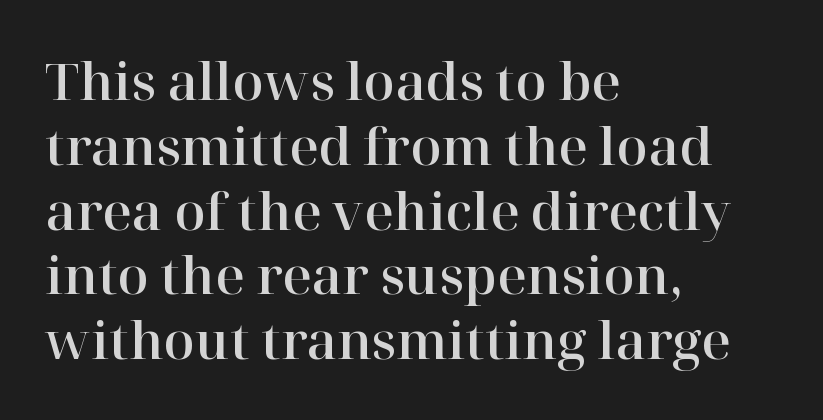
The image shows 51 px serif type, upright; set left-aligned, normal line spacing (1.27x), normal letter spacing, not underlined; high stroke contrast and a medium x-height.
